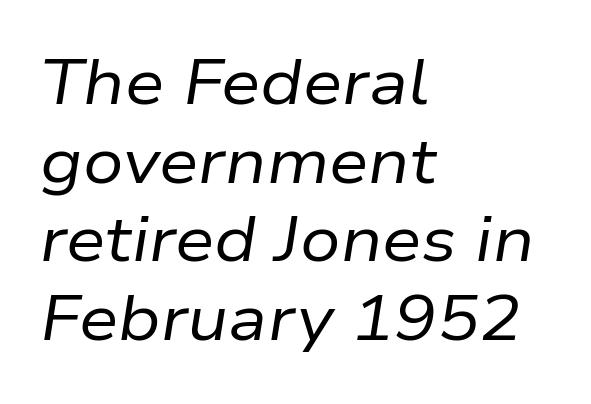
{"italic": "yes", "lean": "right", "slant_degrees": 9, "bold": "no", "weight": "regular", "width": "normal", "stroke_contrast": "low", "x_height": "medium", "monospaced": "no", "underline": "no", "align": "left", "line_spacing": "normal", "line_spacing_ratio": 1.25, "letter_spacing": "normal", "letter_spacing_em": 0.0, "glyph_px": 63}
